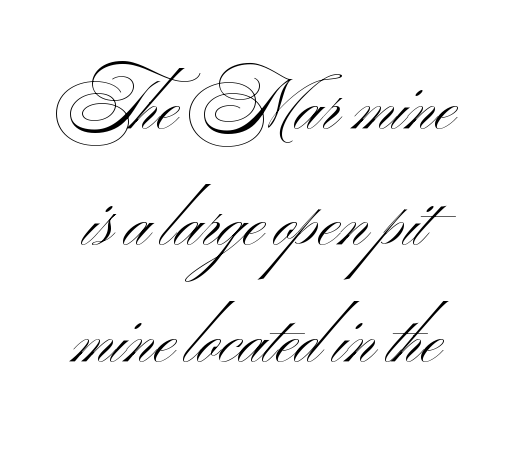
The image shows 68 px light, wide sans-serif type; set line spacing 1.71x, normal letter spacing, not underlined; medium stroke contrast and a small x-height.
